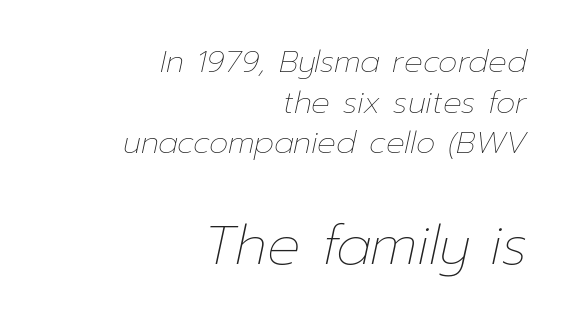
Q: Is the text bold? A: No.
Q: Is the text italic (slanted)? A: Yes, it leans right by about 12 degrees.
Q: Is the text underlined? A: No.
Q: How is the paragraph aligned? A: Right-aligned.
Q: Is the spacing between letters normal or unusually wide? A: Normal.
Q: Is the spacing between lines tight, normal or loose? A: Normal.
Q: Which block of text is set in a larger size, the first (top) or the second (bottom)? A: The second (bottom) one.
Q: Width (condensed, normal, or wide)? A: Normal.
Q: Stroke contrast? A: Low.
Q: x-height? A: Medium.
Q: Monospaced? A: No.
